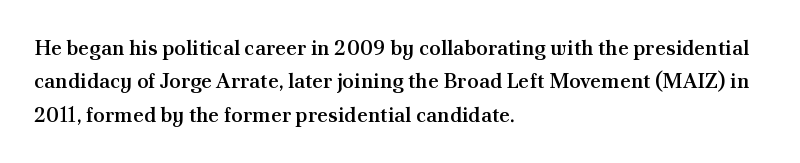
Typographic density is moderately raised because the face is semibold. Letter spacing: default. Vertically, the passage feels balanced, rows spaced as you'd expect. In terms of posture, this sample is upright. These lines stack with their left ends in a neat column.
